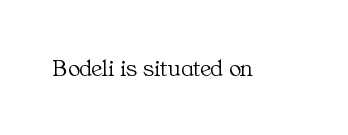
The rendering keeps characters at their native spacing. The font sits on the lighter half of the weight spectrum, regular included. Quick note: underline off. Is there any slant? The stems are plumb.
